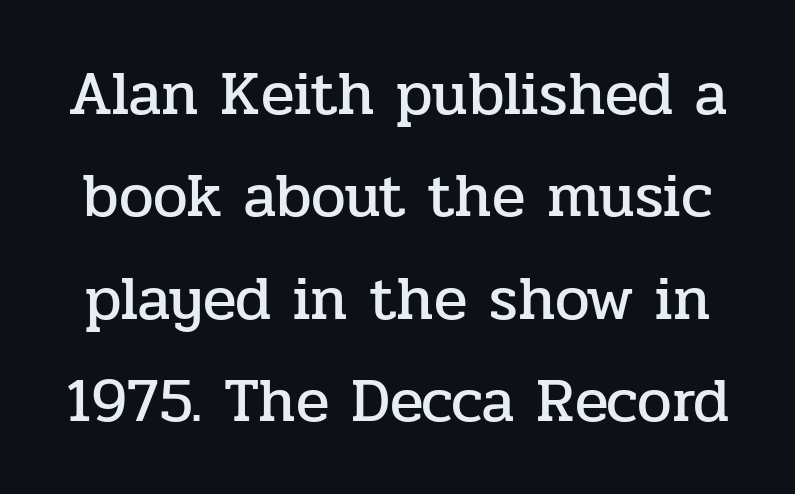
Type style note: has serifs. Anything drawn beneath the words? Only blank space. The passage shown stacks its lines at a standard gap. Style check: upright. The face used here is rendered with its standard letterfit.
